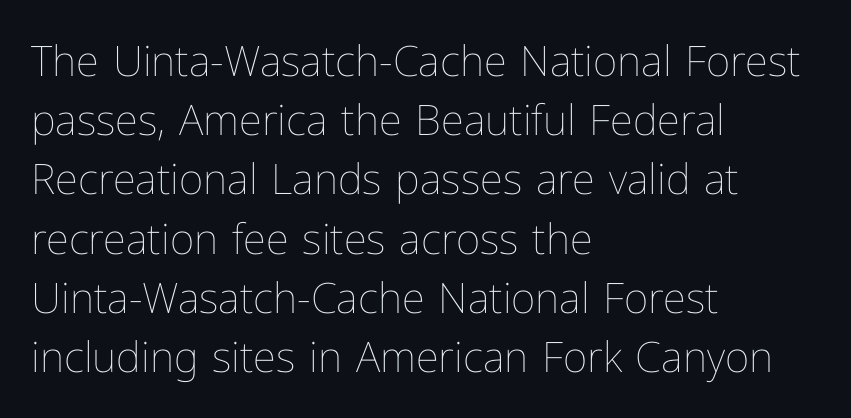
The image shows 42 px thin type, upright; set left-aligned, normal line spacing (1.41x), normal letter spacing, not underlined; low stroke contrast and a medium x-height.
